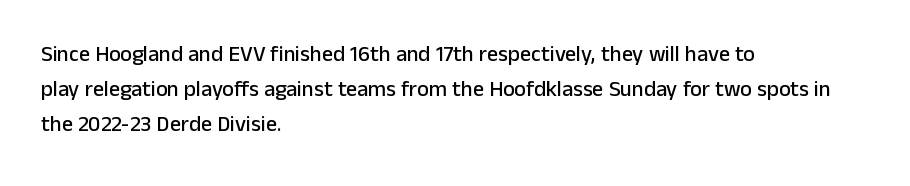
Q: Is the text italic (slanted)? A: No, it is upright.
Q: Is the text underlined? A: No.
Q: How is the paragraph aligned? A: Left-aligned.
Q: Is the spacing between letters normal or unusually wide? A: Normal.
Q: Is the spacing between lines tight, normal or loose? A: Normal.
